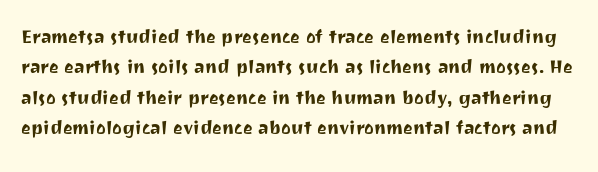
Q: Is the text italic (slanted)? A: No, it is upright.
Q: Is the text underlined? A: No.
Q: Is the spacing between letters normal or unusually wide? A: Normal.
Q: Is the spacing between lines tight, normal or loose? A: Normal.
